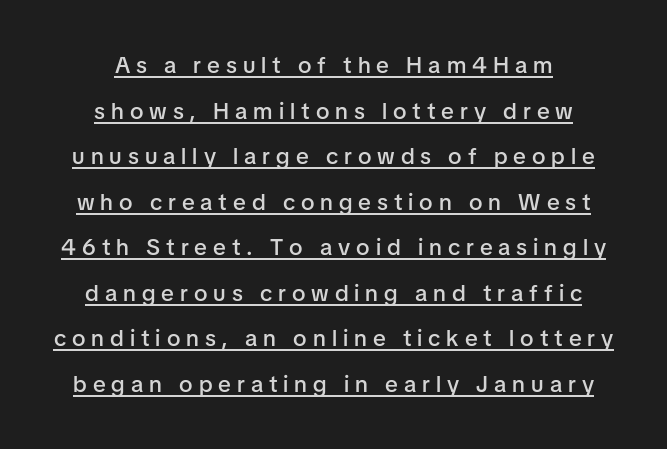
The image shows 23 px text type, upright; set centered, loose line spacing (1.98x), unusually wide letter spacing (+0.26 em), underlined.
